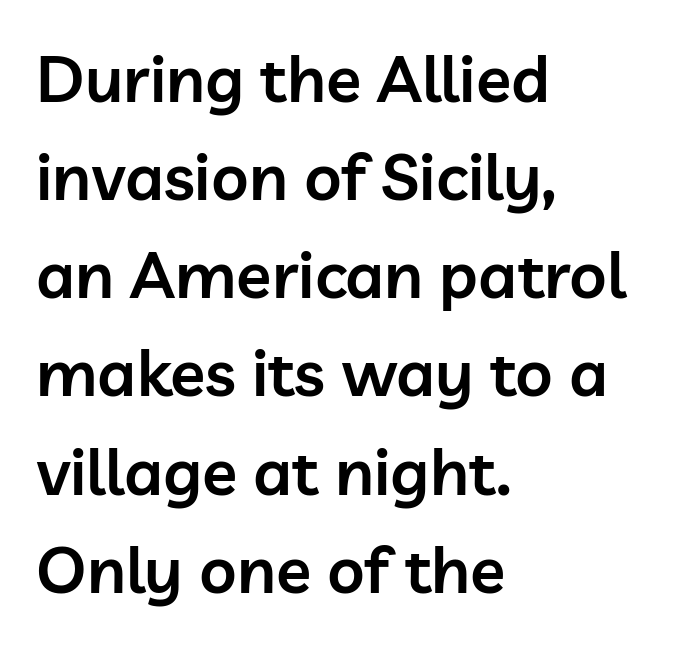
Posture: upright roman. Quick note: interline space is typical. Is this a fixed-width face? No — the glyphs have proportional, varying widths. These lines keep a tight, regular rhythm from letter to letter.
